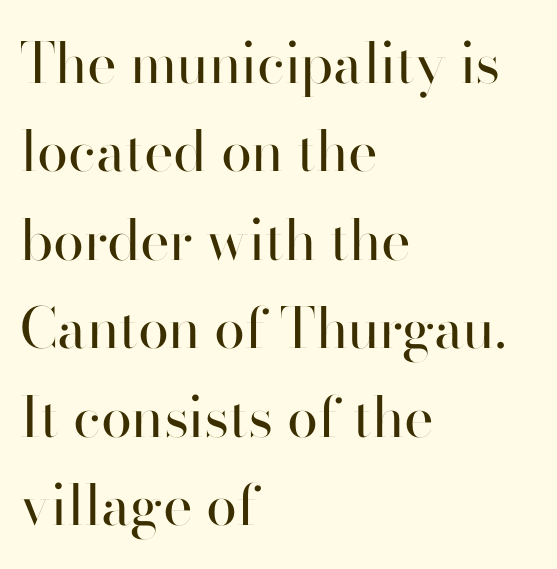
{"serif": "no", "italic": "no", "bold": "no", "weight": "regular", "width": "normal", "stroke_contrast": "high", "x_height": "small", "monospaced": "no", "underline": "no", "align": "left", "line_spacing": "normal", "line_spacing_ratio": 1.58, "letter_spacing": "normal", "letter_spacing_em": 0.0, "glyph_px": 56}
